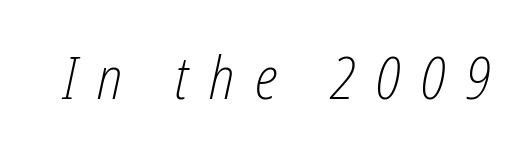
The gaps between neighbouring characters are conspicuously large. The font's italic variant was chosen for this text. Check the space under the baseline: it is left empty. This sample has the flowing, uneven cadence of proportional lettering. No chunkiness to these letters — they're not bold.
